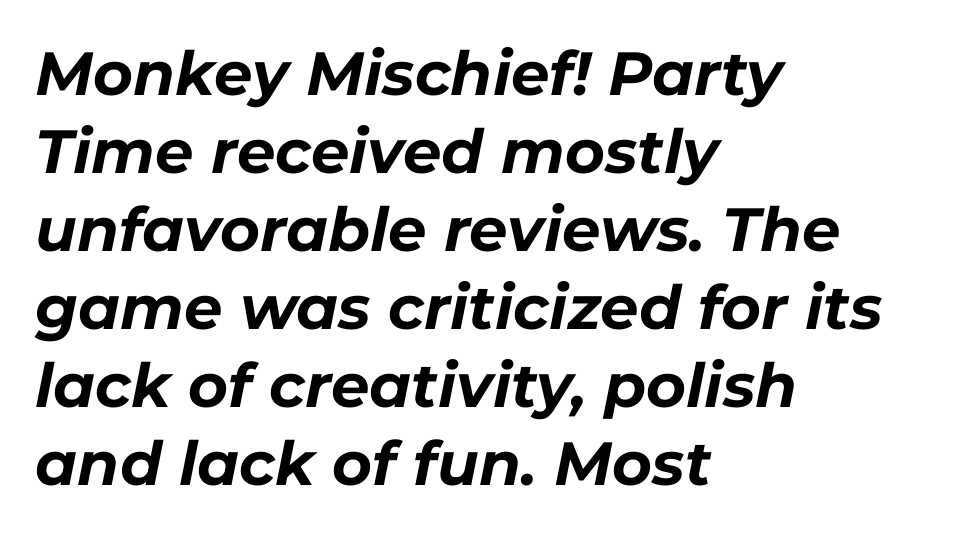
Q: Is the text bold? A: Yes.
Q: Is the text italic (slanted)? A: Yes, it leans right by about 11 degrees.
Q: Is the text underlined? A: No.
Q: How is the paragraph aligned? A: Left-aligned.
Q: Is the spacing between letters normal or unusually wide? A: Normal.
Q: Is the spacing between lines tight, normal or loose? A: Normal.
Q: Width (condensed, normal, or wide)? A: Normal.
Q: Stroke contrast? A: Low.
Q: x-height? A: Medium.
Q: Monospaced? A: No.
